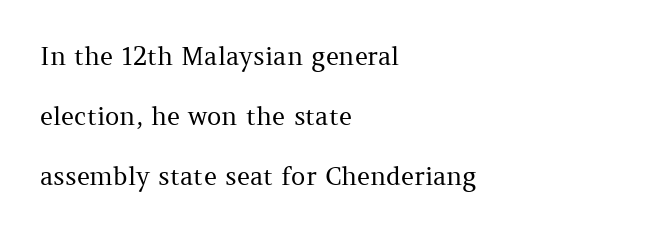
{"italic": "no", "bold": "no", "underline": "no", "align": "left", "line_spacing": "loose", "line_spacing_ratio": 2.4, "letter_spacing": "normal", "letter_spacing_em": 0.0, "glyph_px": 25}
